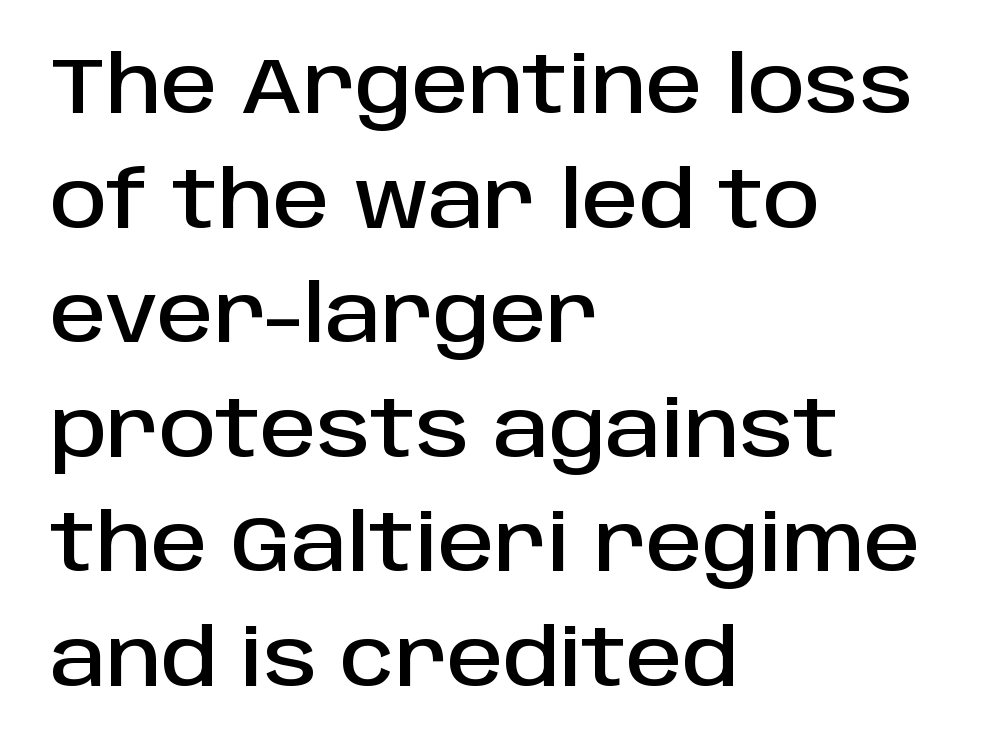
The image shows 79 px sans-serif type, upright; set left-aligned, normal line spacing (1.45x), normal letter spacing, not underlined; low stroke contrast and a large x-height.
